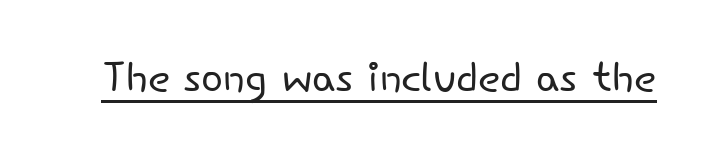
The image shows 58 px light sans-serif type, upright; set normal letter spacing, underlined; low stroke contrast and a small x-height.
